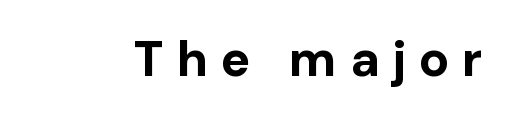
The image shows 50 px bold sans-serif type, upright; set unusually wide letter spacing (+0.26 em), not underlined; low stroke contrast and a medium x-height.
